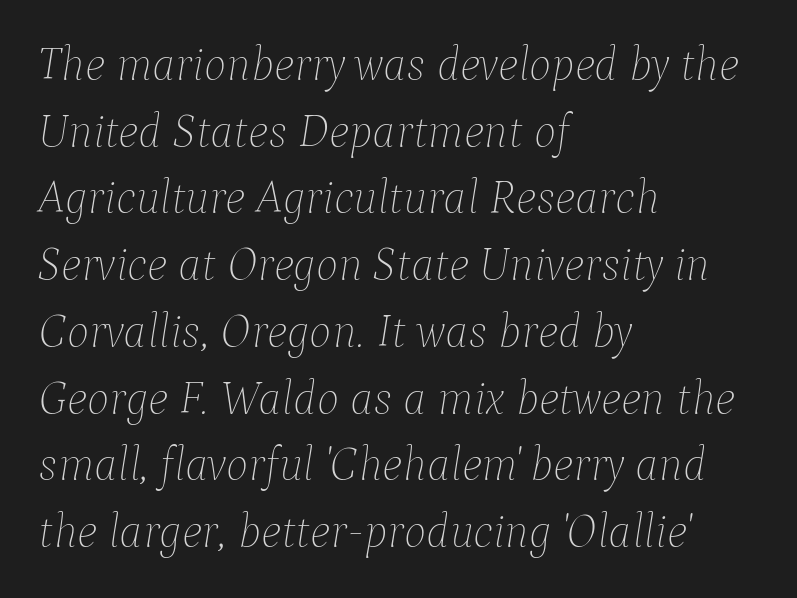
{"italic": "yes", "lean": "right", "slant_degrees": 9, "bold": "no", "weight": "thin", "width": "normal", "stroke_contrast": "low", "x_height": "medium", "monospaced": "no", "underline": "no", "align": "left", "line_spacing": "normal", "line_spacing_ratio": 1.42, "letter_spacing": "normal", "letter_spacing_em": 0.0, "glyph_px": 47}
